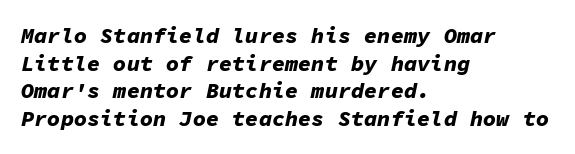
Q: Is the text bold? A: Yes.
Q: Is the text italic (slanted)? A: Yes, it leans right by about 11 degrees.
Q: Is the text underlined? A: No.
Q: How is the paragraph aligned? A: Left-aligned.
Q: Is the spacing between letters normal or unusually wide? A: Normal.
Q: Is the spacing between lines tight, normal or loose? A: Normal.
